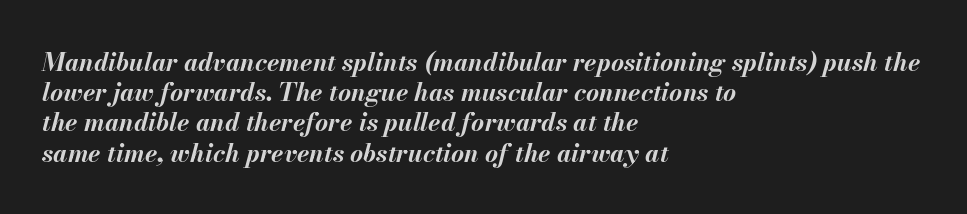
Leftover space on each line is placed entirely after the last word. Glyph-to-glyph distance matches everyday printed text. This sample uses an oblique cut, with every glyph tilted off the vertical. Only glyphs here, with clear space below each row. Heft: maximum for text — a bold.
